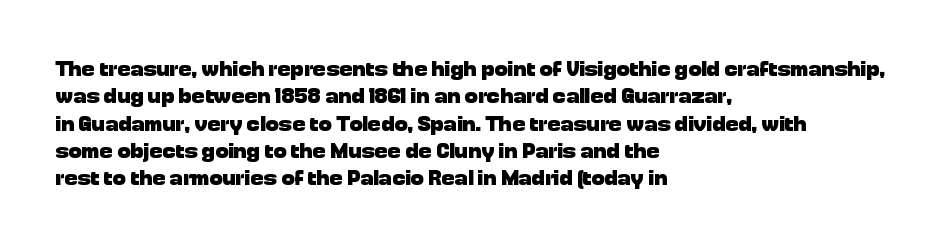
{"italic": "no", "bold": "yes", "underline": "no", "align": "left", "line_spacing_ratio": 1.24, "letter_spacing": "normal", "letter_spacing_em": 0.0, "glyph_px": 22}
